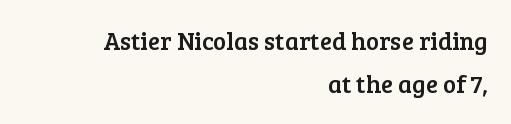
Q: Is the text italic (slanted)? A: No, it is upright.
Q: Is the text underlined? A: No.
Q: How is the paragraph aligned? A: Right-aligned.
Q: Is the spacing between letters normal or unusually wide? A: Normal.
